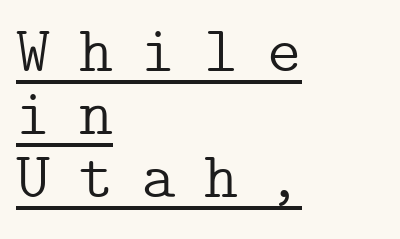
{"serif": "yes", "italic": "no", "bold": "no", "weight": "light", "width": "normal", "stroke_contrast": "low", "x_height": "medium", "underline": "yes", "align": "left", "line_spacing": "tight", "line_spacing_ratio": 0.97, "letter_spacing": "wide", "letter_spacing_em": 0.44, "glyph_px": 65}
